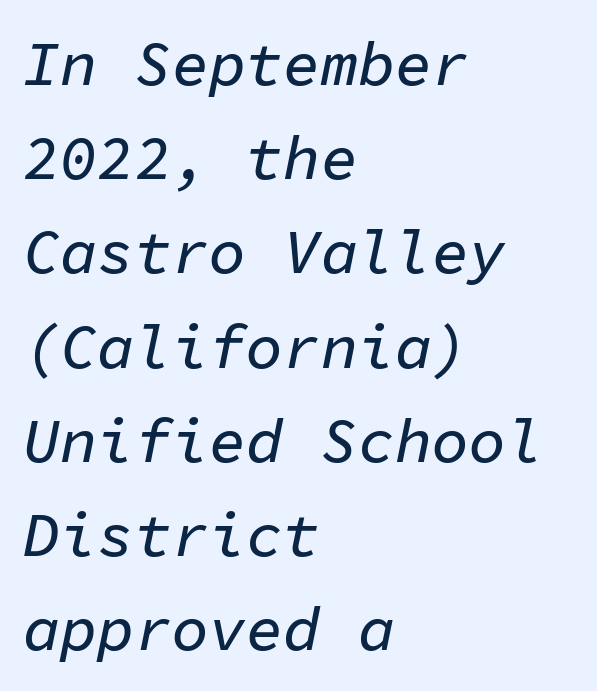
The image shows 62 px text type, italic (leaning right), monospaced; set left-aligned, normal line spacing (1.52x), normal letter spacing, not underlined; low stroke contrast and a medium x-height.
